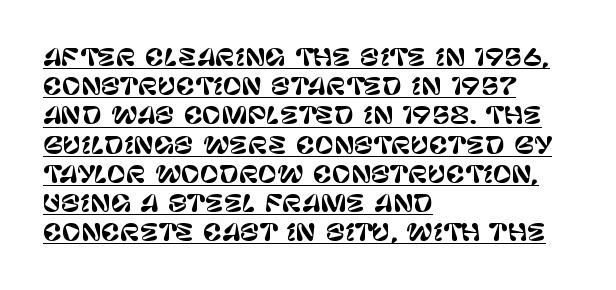
Q: Is the text italic (slanted)? A: Yes.
Q: Is the text underlined? A: Yes.
Q: How is the paragraph aligned? A: Left-aligned.
Q: Is the spacing between letters normal or unusually wide? A: Normal.
Q: Is the spacing between lines tight, normal or loose? A: Normal.
